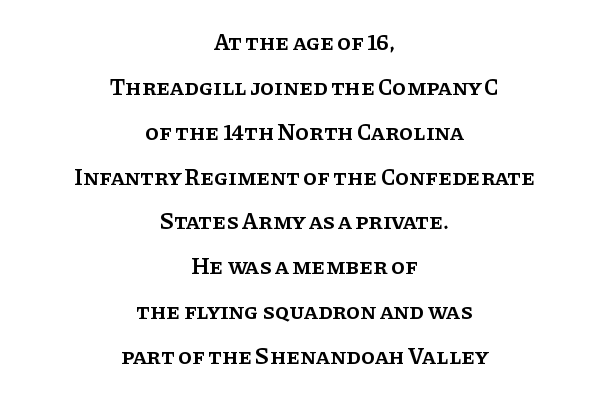
{"italic": "no", "bold": "semi", "underline": "no", "align": "center", "line_spacing": "loose", "line_spacing_ratio": 1.95, "letter_spacing": "normal", "letter_spacing_em": 0.0, "glyph_px": 23}
